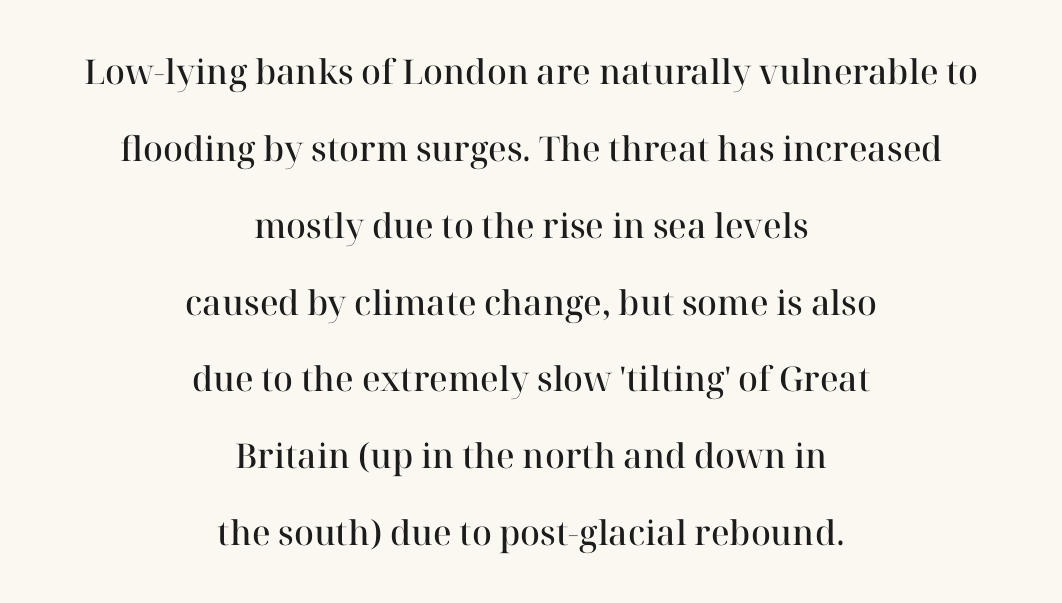
The glyphs in this specimen are seriffed. Quick note: interline space is abundant. A typesetter would call this proportional, since set widths differ per character. A typesetter would mark this as roman, not italic. Glance below the letters and you will spot only blank space.
